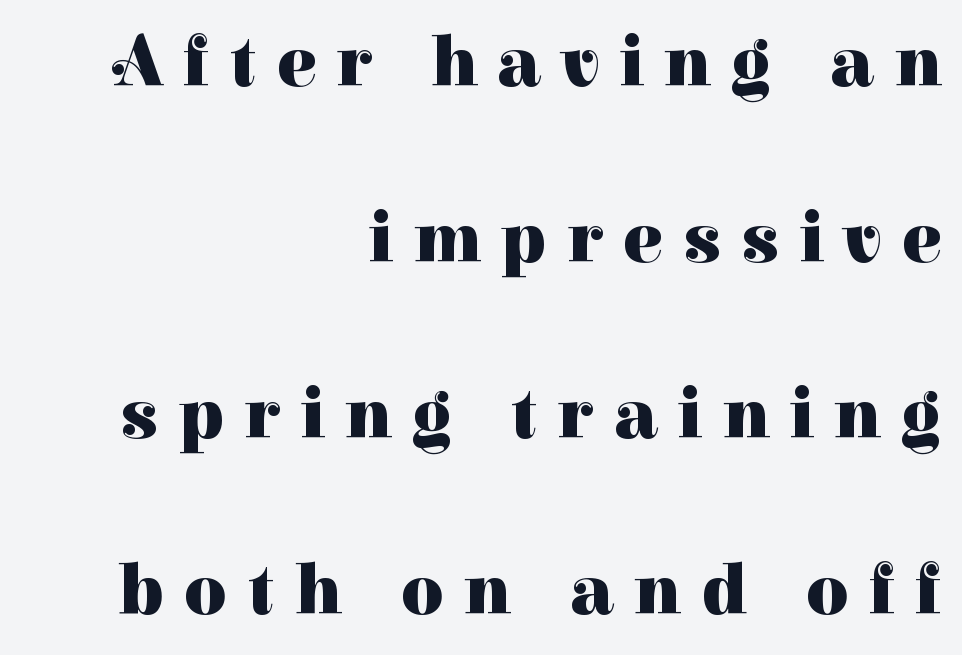
{"serif": "yes", "italic": "no", "bold": "yes", "weight": "heavy", "width": "normal", "stroke_contrast": "high", "x_height": "medium", "monospaced": "no", "underline": "no", "align": "right", "line_spacing": "loose", "line_spacing_ratio": 2.41, "letter_spacing": "wide", "letter_spacing_em": 0.28, "glyph_px": 73}
